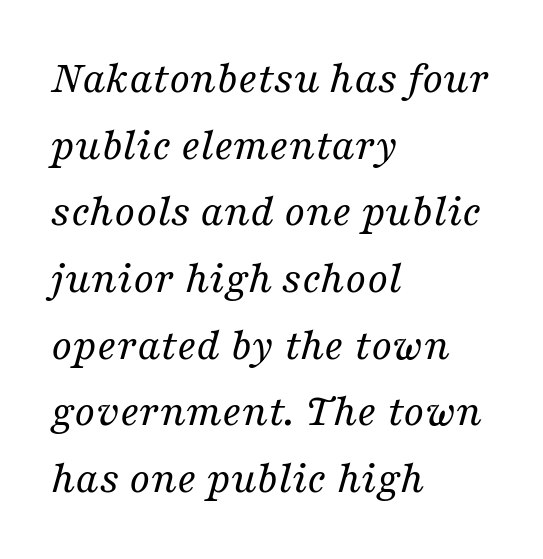
This rendering leaves character spacing at its baseline value. The text block is weighted toward the left margin, trailing off unevenly rightward. Examine the stroke ends and you'll spot serifs. Beneath every word, the page is bare. Is the type heavy? It reads as light-to-regular instead.
